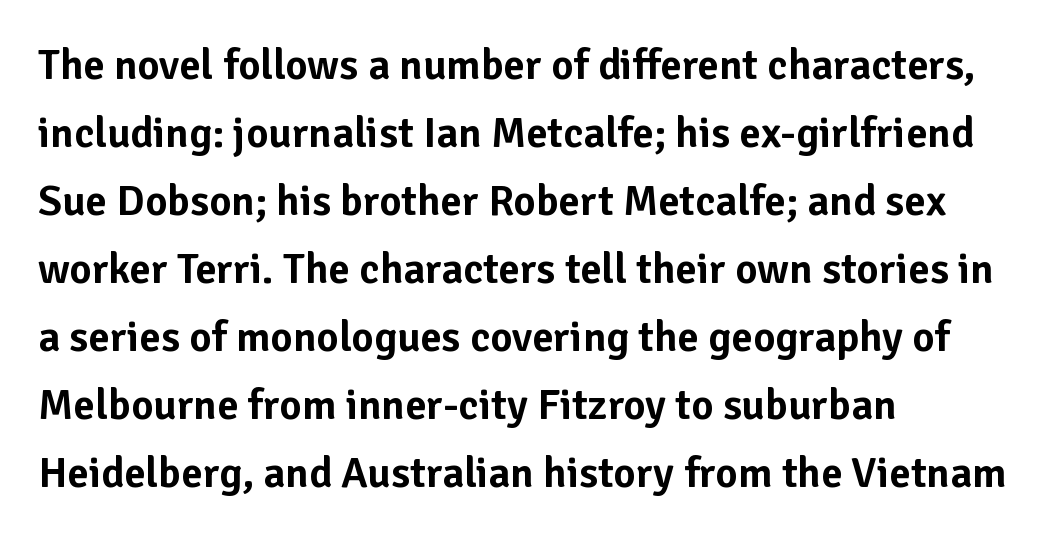
The typeface chosen for these lines omits serifs. A typesetter would call this leading conventional body-copy spacing. Quick note: underline off. The ragged edge is on the right, which tells us the setting is flush left. These lines keep a tight, regular rhythm from letter to letter.
